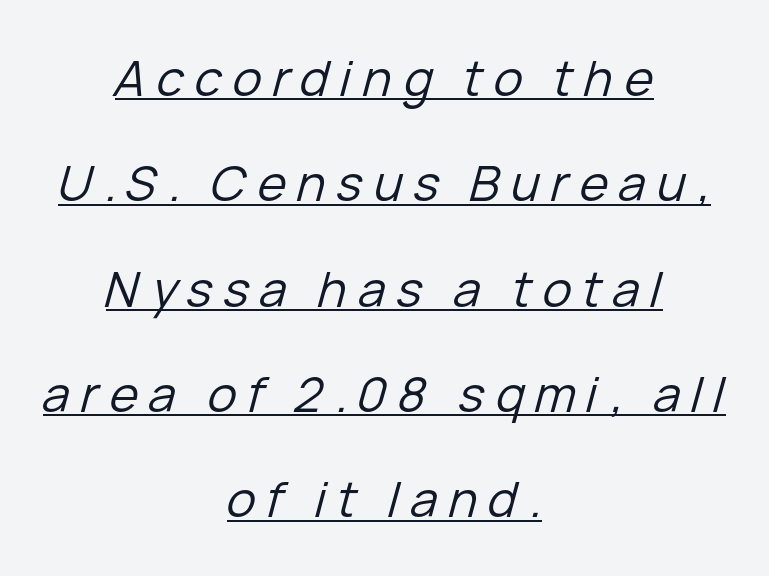
The image shows 49 px regular-weight type, italic (leaning right); set centered, loose line spacing (2.15x), unusually wide letter spacing (+0.22 em), underlined; low stroke contrast and a medium x-height.
